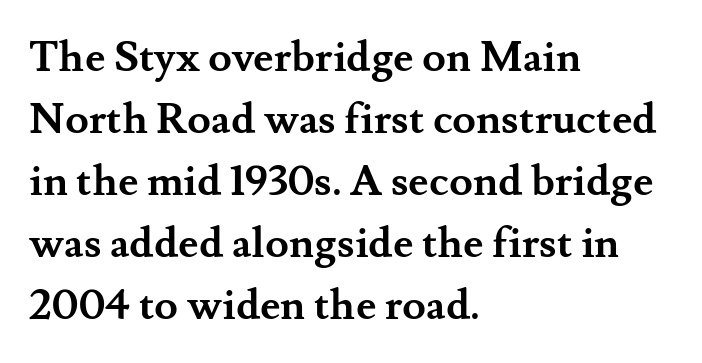
The image shows 43 px semibold serif type, upright; set left-aligned, normal line spacing (1.44x), normal letter spacing, not underlined; medium stroke contrast and a small x-height.
